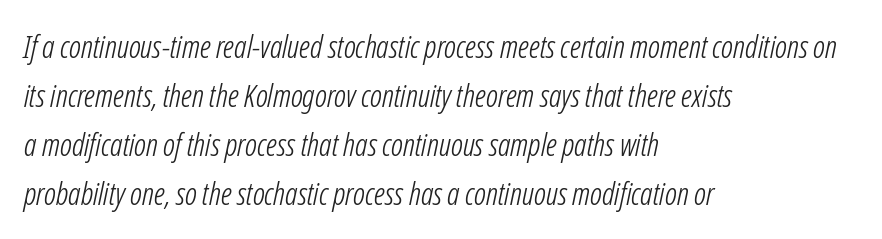
Q: Is the text bold? A: No.
Q: Is the text italic (slanted)? A: Yes, it leans right by about 12 degrees.
Q: Is the text underlined? A: No.
Q: How is the paragraph aligned? A: Left-aligned.
Q: Is the spacing between letters normal or unusually wide? A: Normal.
Q: Is the spacing between lines tight, normal or loose? A: Normal.
Q: Width (condensed, normal, or wide)? A: Condensed.
Q: Stroke contrast? A: Low.
Q: x-height? A: Medium.
Q: Monospaced? A: No.
